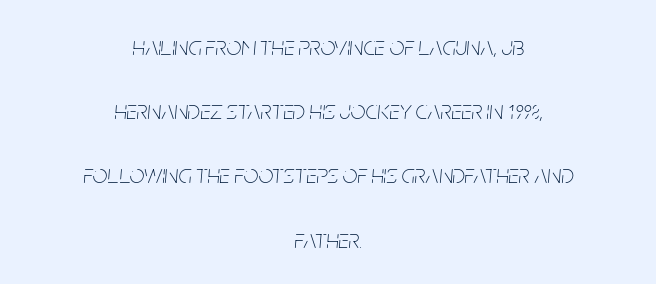
{"italic": "yes", "lean": "right", "slant_degrees": 5, "bold": "no", "underline": "no", "align": "center", "line_spacing": "loose", "line_spacing_ratio": 2.47, "letter_spacing": "normal", "letter_spacing_em": 0.0, "glyph_px": 26}
